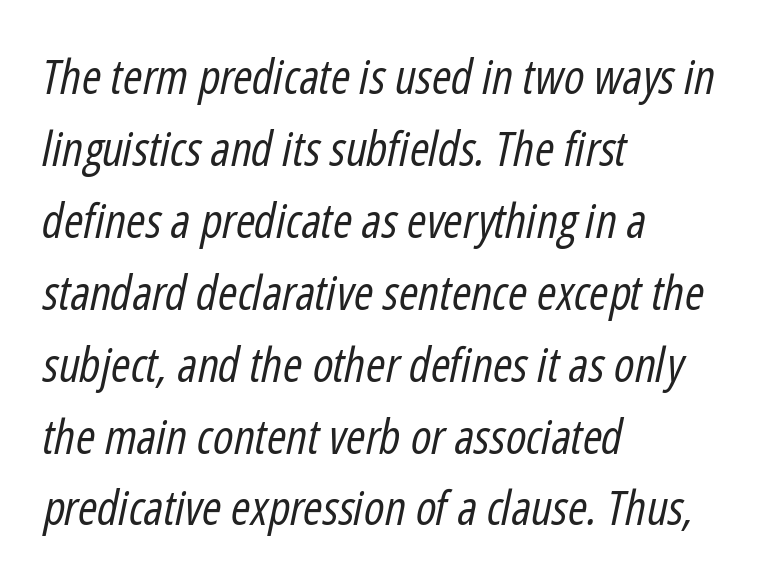
Q: Is the text bold? A: No.
Q: Is the text italic (slanted)? A: Yes, it leans right by about 12 degrees.
Q: Is the text underlined? A: No.
Q: How is the paragraph aligned? A: Left-aligned.
Q: Is the spacing between letters normal or unusually wide? A: Normal.
Q: Is the spacing between lines tight, normal or loose? A: Normal.
Q: Width (condensed, normal, or wide)? A: Condensed.
Q: Stroke contrast? A: Low.
Q: x-height? A: Medium.
Q: Monospaced? A: No.
